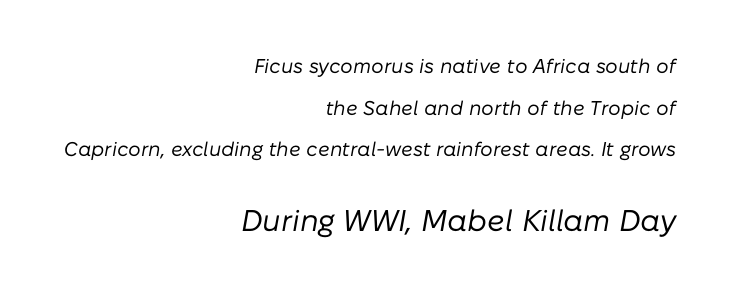
{"italic": "yes", "lean": "right", "slant_degrees": 10, "bold": "no", "weight": "regular", "width": "normal", "stroke_contrast": "low", "x_height": "medium", "monospaced": "no", "underline": "no", "align": "right", "line_spacing": "loose", "line_spacing_ratio": 2.08, "letter_spacing": "normal", "letter_spacing_em": 0.0, "larger_block": "second", "size_ratio": 1.5, "glyph_px": 30}
